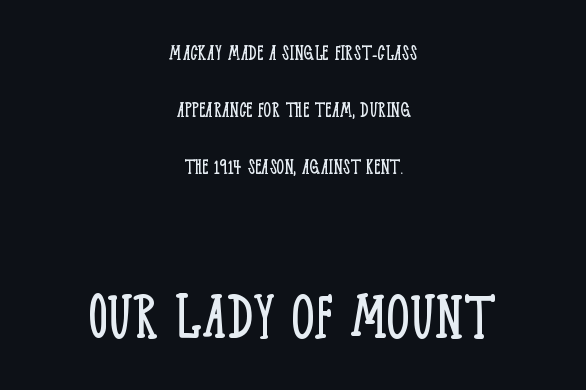
The image shows 73 px light, condensed serif type, upright; set centered, loose line spacing (2.38x), normal letter spacing, not underlined; the second (bottom) block is 3.04x larger; low stroke contrast and a large x-height.
